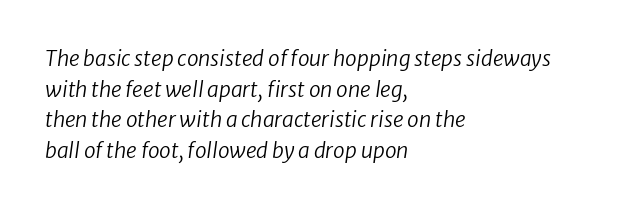
The image shows 21 px text type, italic (leaning right); set left-aligned, normal line spacing (1.46x), normal letter spacing, not underlined.
